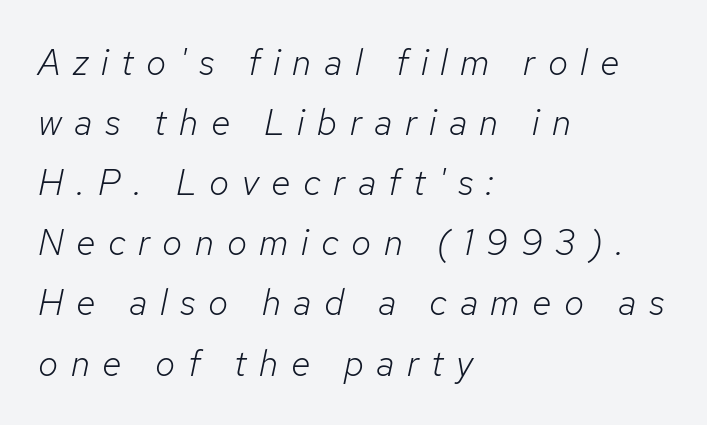
The letters advance in unequal steps, a hallmark of proportional type. Any mark beneath the type? The region is blank. This rendering uses left alignment, leaving the right contour irregular. The lines sit at an ordinary, default distance from one another. Weight: in the light-to-regular range. Emphasis-style slanted type is in use.
